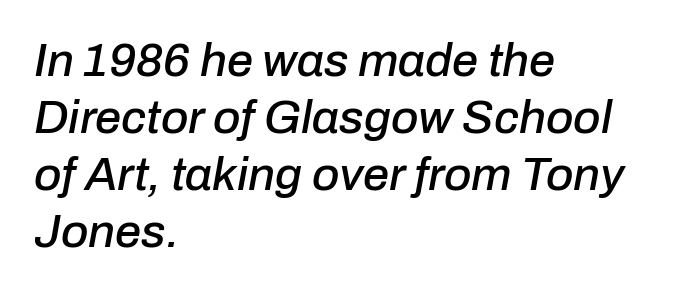
Horizontal alignment here is leftward, the default for most running prose. A bare baseline throughout the passage. The horizontal fit of the characters is conventional and even. You could not count columns in this text — the font is proportionally spaced. Characters are canted at an angle relative to the baseline's perpendicular.
